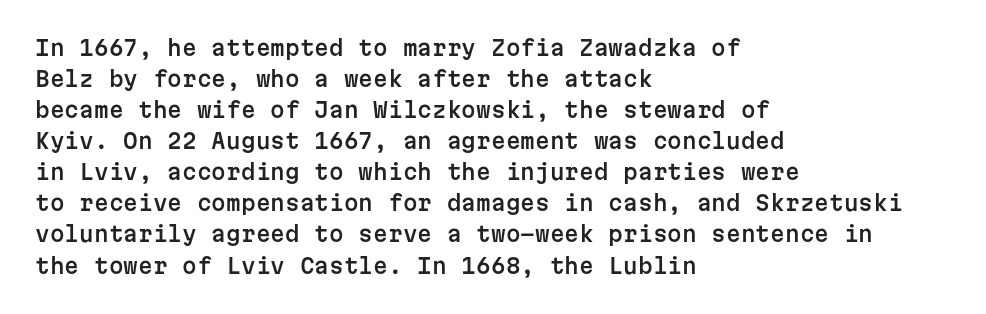
The image shows 21 px text type, upright; set left-aligned, normal line spacing (1.48x), normal letter spacing, not underlined.
